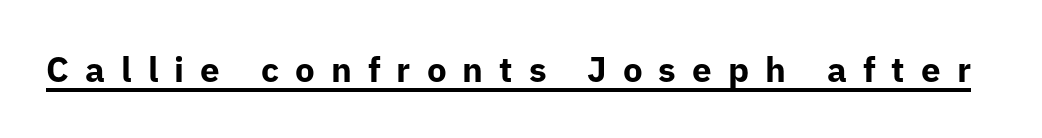
{"serif": "no", "italic": "no", "bold": "yes", "weight": "bold", "width": "normal", "stroke_contrast": "low", "x_height": "medium", "monospaced": "no", "underline": "yes", "letter_spacing": "wide", "letter_spacing_em": 0.46, "glyph_px": 35}
